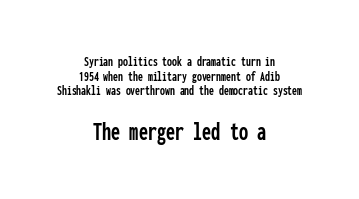
The image shows 26 px text type, upright; set centered, tight line spacing (1.04x), normal letter spacing, not underlined; the second (bottom) block is 1.86x larger.
